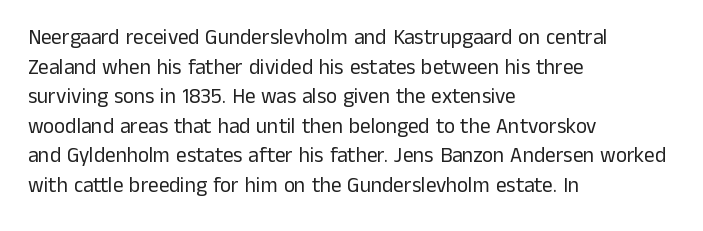
Q: Is the text bold? A: No.
Q: Is the text italic (slanted)? A: No, it is upright.
Q: Is the text underlined? A: No.
Q: How is the paragraph aligned? A: Left-aligned.
Q: Is the spacing between letters normal or unusually wide? A: Normal.
Q: Is the spacing between lines tight, normal or loose? A: Normal.
